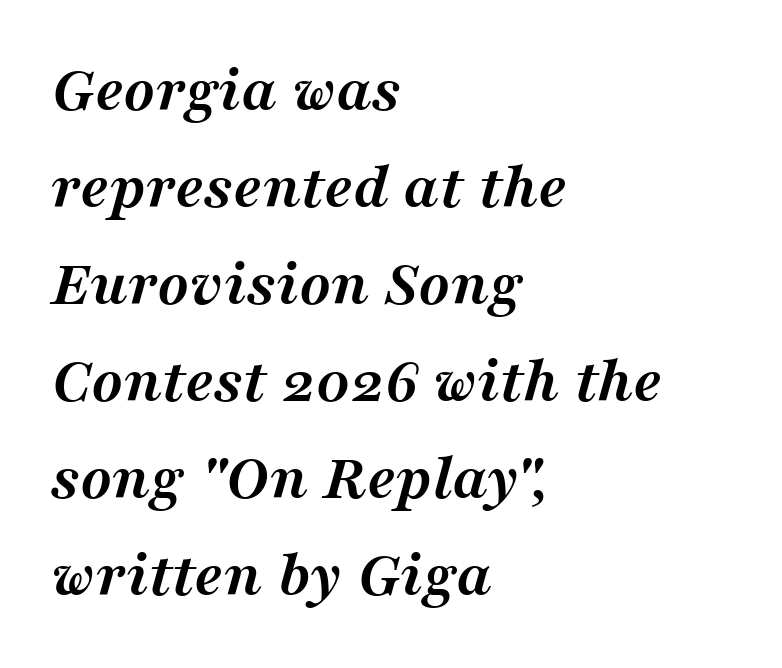
{"serif": "yes", "italic": "yes", "lean": "right", "slant_degrees": 16, "bold": "yes", "weight": "semibold", "width": "normal", "stroke_contrast": "medium", "x_height": "medium", "monospaced": "no", "underline": "no", "align": "left", "line_spacing": "normal", "line_spacing_ratio": 1.47, "letter_spacing": "normal", "letter_spacing_em": 0.0, "glyph_px": 66}
